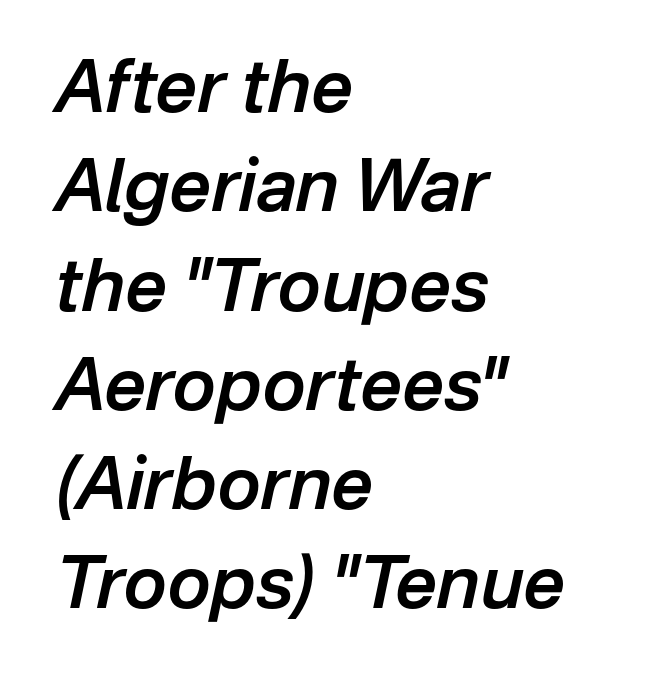
{"italic": "yes", "lean": "right", "slant_degrees": 12, "bold": "semi", "weight": "semibold", "width": "normal", "stroke_contrast": "low", "x_height": "medium", "monospaced": "no", "underline": "no", "align": "left", "line_spacing": "normal", "line_spacing_ratio": 1.36, "letter_spacing": "normal", "letter_spacing_em": 0.0, "glyph_px": 73}
